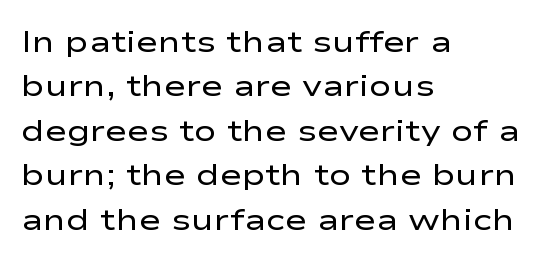
The letters advance in unequal steps, a hallmark of proportional type. A bare baseline throughout the passage. Regarding serifs, this sample does without them. How are the letters spaced? Ordinarily, with no added tracking. A normal amount of white space separates one row of letters from the next.
